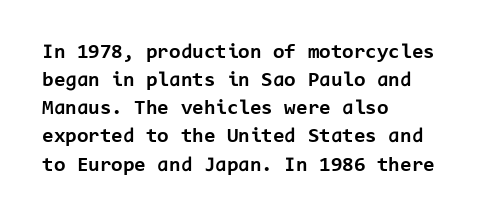
{"italic": "no", "bold": "yes", "underline": "no", "align": "left", "line_spacing": "normal", "line_spacing_ratio": 1.34, "letter_spacing": "normal", "letter_spacing_em": 0.0, "glyph_px": 21}
